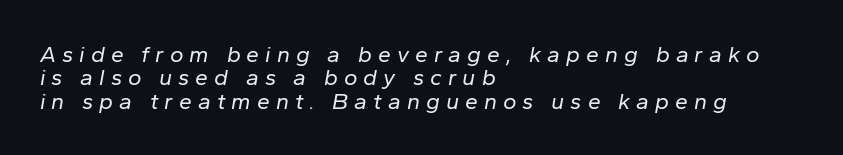
In CSS terms this would be text-align: left. How are the letters spaced? Widely, with obvious added tracking. This is not heavy type; no bold has been used. The text carries the slant typical of an italic or oblique font. Successive baselines arrive quickly, one right under another. The strip under each line holds only bare page.
